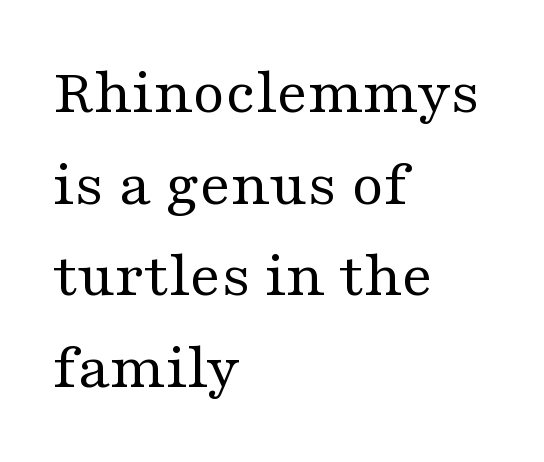
Q: Is the text bold? A: No.
Q: Is the text italic (slanted)? A: No, it is upright.
Q: Is the typeface a serif or a sans-serif typeface? A: Serif.
Q: Is the text underlined? A: No.
Q: How is the paragraph aligned? A: Left-aligned.
Q: Is the spacing between letters normal or unusually wide? A: Normal.
Q: Is the spacing between lines tight, normal or loose? A: Normal.
Q: Width (condensed, normal, or wide)? A: Wide.
Q: Stroke contrast? A: Medium.
Q: x-height? A: Medium.
Q: Monospaced? A: No.
